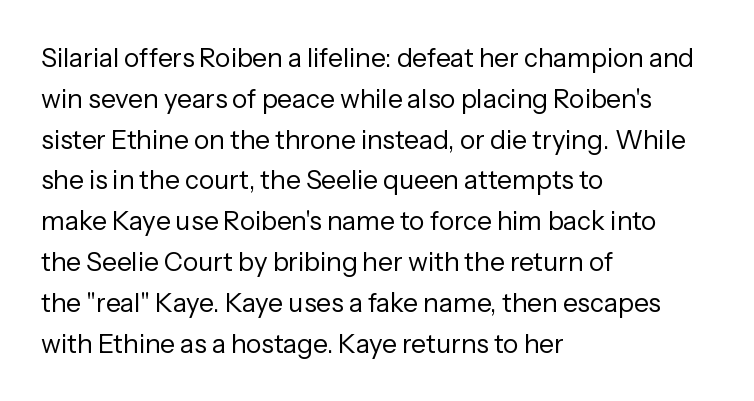
The gap between lines stays unmarked. No extra tracking has been applied to these lines. Does the leading feel generous? No, just average. Short and long lines alike share a common starting point at left.
